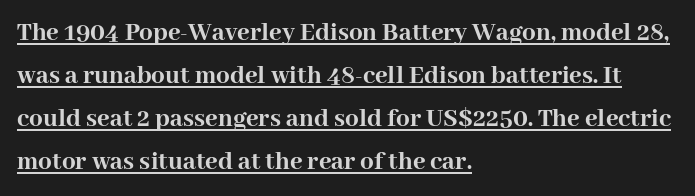
Q: Is the text bold? A: Yes.
Q: Is the text italic (slanted)? A: No, it is upright.
Q: Is the text underlined? A: Yes.
Q: How is the paragraph aligned? A: Left-aligned.
Q: Is the spacing between letters normal or unusually wide? A: Normal.
Q: Is the spacing between lines tight, normal or loose? A: Normal.
